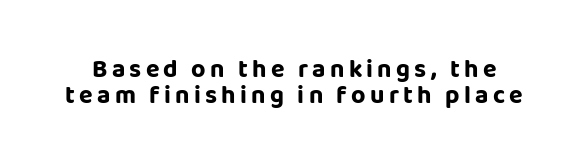
Compared with typical paragraphs, the rows here are closer together. Unlike italic type, these characters show no tilt at all. Emphasis by weight is at full strength: bold. The specimen omits any rule beneath the text block's lines.
